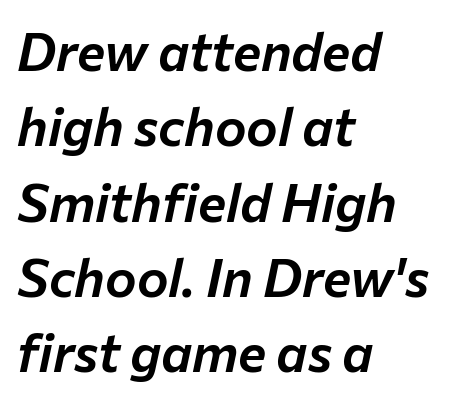
Q: Is the text italic (slanted)? A: Yes, it leans right by about 12 degrees.
Q: Is the text underlined? A: No.
Q: How is the paragraph aligned? A: Left-aligned.
Q: Is the spacing between letters normal or unusually wide? A: Normal.
Q: Is the spacing between lines tight, normal or loose? A: Normal.
Q: Width (condensed, normal, or wide)? A: Normal.
Q: Stroke contrast? A: Low.
Q: x-height? A: Medium.
Q: Monospaced? A: No.
